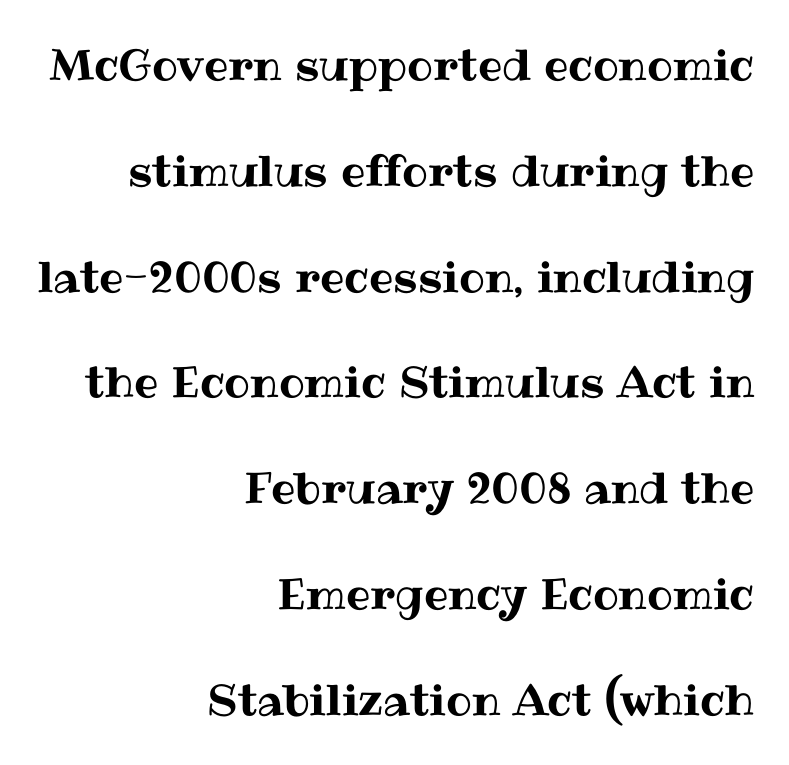
Q: Is the text italic (slanted)? A: No, it is upright.
Q: Is the text underlined? A: No.
Q: How is the paragraph aligned? A: Right-aligned.
Q: Is the spacing between letters normal or unusually wide? A: Normal.
Q: Is the spacing between lines tight, normal or loose? A: Loose.
Q: Width (condensed, normal, or wide)? A: Normal.
Q: Stroke contrast? A: Medium.
Q: x-height? A: Medium.
Q: Monospaced? A: No.
